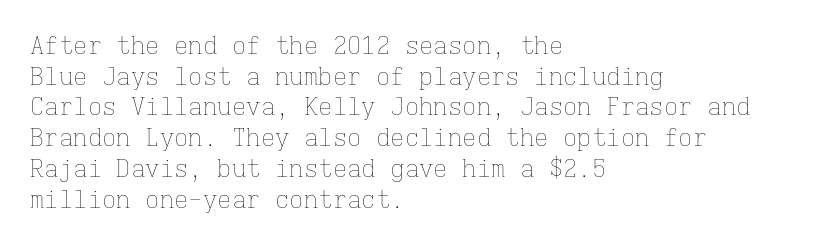
Q: Is the text bold? A: No.
Q: Is the text italic (slanted)? A: No, it is upright.
Q: Is the text underlined? A: No.
Q: How is the paragraph aligned? A: Left-aligned.
Q: Is the spacing between letters normal or unusually wide? A: Normal.
Q: Is the spacing between lines tight, normal or loose? A: Normal.
